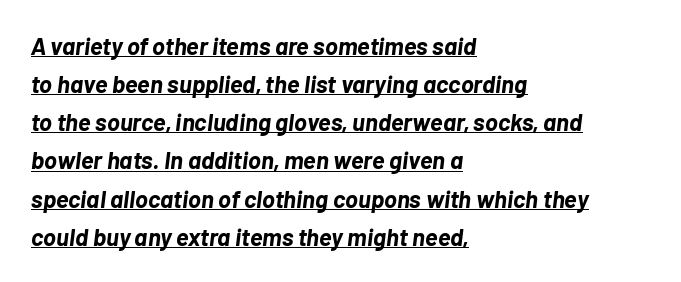
{"italic": "yes", "lean": "right", "slant_degrees": 7, "bold": "yes", "underline": "yes", "align": "left", "line_spacing": "normal", "line_spacing_ratio": 1.59, "letter_spacing": "normal", "letter_spacing_em": 0.0, "glyph_px": 24}
